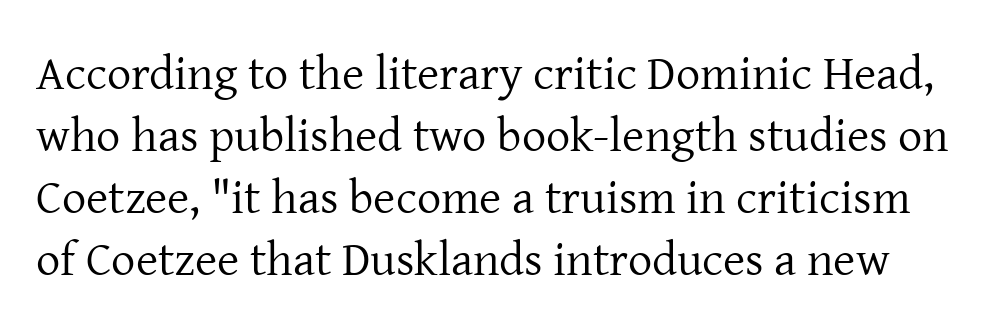
Q: Is the text bold? A: No.
Q: Is the text italic (slanted)? A: No, it is upright.
Q: Is the typeface a serif or a sans-serif typeface? A: Serif.
Q: Is the text underlined? A: No.
Q: Is the spacing between letters normal or unusually wide? A: Normal.
Q: Is the spacing between lines tight, normal or loose? A: Normal.
Q: Width (condensed, normal, or wide)? A: Normal.
Q: Stroke contrast? A: Low.
Q: x-height? A: Medium.
Q: Monospaced? A: No.
